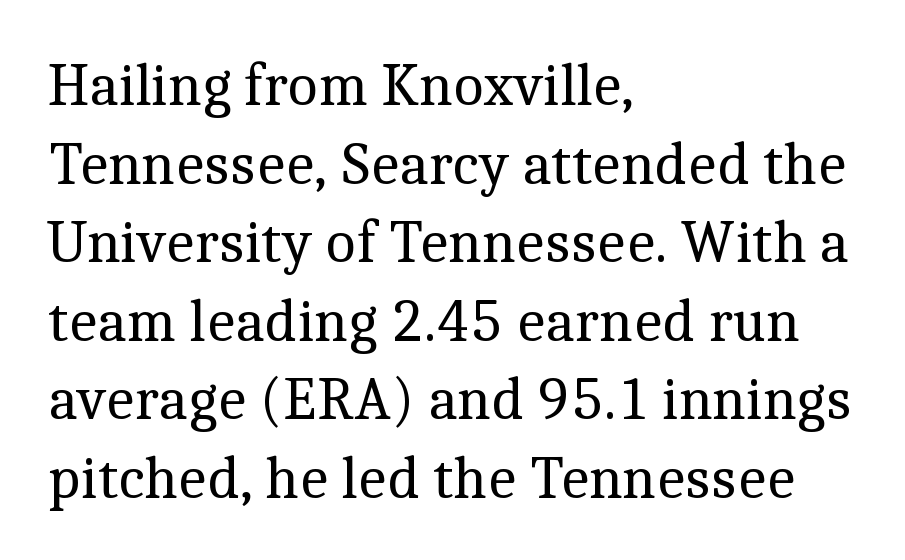
This rendering leaves character spacing at its baseline value. This sample has the flowing, uneven cadence of proportional lettering. Ordinary non-slanted type is in use. Summary of weight: not heavy and not bold. Visually the block forms a straight wall on the left and a jagged coastline on the right.
